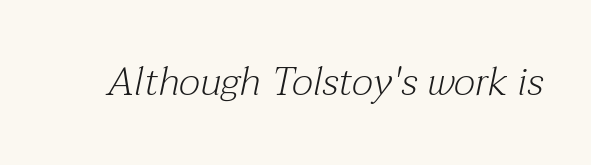
{"serif": "yes", "italic": "yes", "lean": "right", "slant_degrees": 12, "bold": "no", "weight": "light", "width": "normal", "stroke_contrast": "medium", "x_height": "medium", "monospaced": "no", "underline": "no", "letter_spacing": "normal", "letter_spacing_em": 0.0, "glyph_px": 40}
